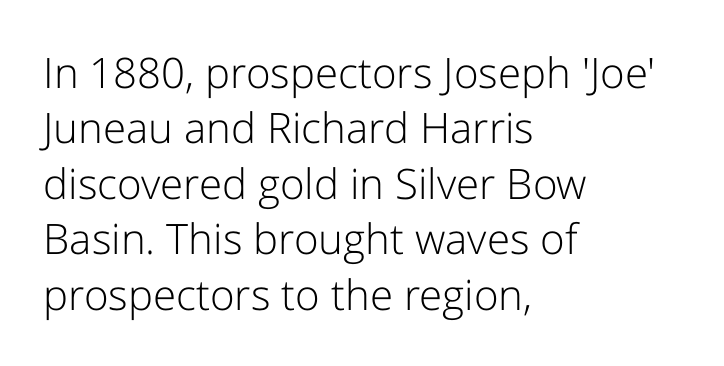
Q: Is the text bold? A: No.
Q: Is the text italic (slanted)? A: No, it is upright.
Q: Is the typeface a serif or a sans-serif typeface? A: Sans-serif.
Q: Is the text underlined? A: No.
Q: How is the paragraph aligned? A: Left-aligned.
Q: Is the spacing between letters normal or unusually wide? A: Normal.
Q: Is the spacing between lines tight, normal or loose? A: Normal.
Q: Width (condensed, normal, or wide)? A: Normal.
Q: Stroke contrast? A: Low.
Q: x-height? A: Medium.
Q: Monospaced? A: No.
